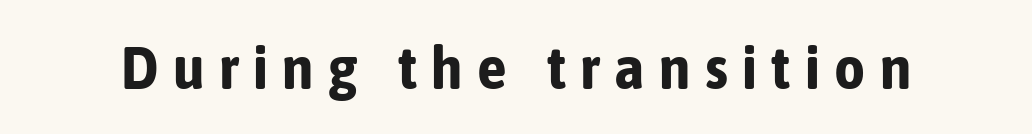
Clear beneath every line of the passage. Inter-character spacing is expanded well beyond the font's built-in metrics. Nope, not italic — everything's standing straight. Does the type have serifs? No, each stem ends abruptly.
